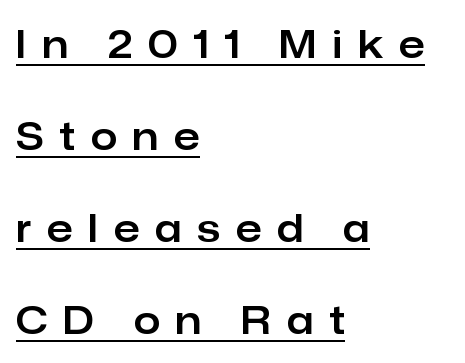
{"serif": "no", "italic": "no", "width": "normal", "stroke_contrast": "low", "x_height": "medium", "monospaced": "no", "underline": "yes", "align": "left", "line_spacing": "loose", "line_spacing_ratio": 2.42, "letter_spacing": "wide", "letter_spacing_em": 0.42, "glyph_px": 38}
